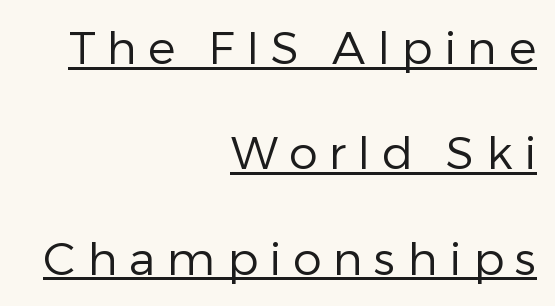
Q: Is the text bold? A: No.
Q: Is the text italic (slanted)? A: No, it is upright.
Q: Is the typeface a serif or a sans-serif typeface? A: Sans-serif.
Q: Is the text underlined? A: Yes.
Q: How is the paragraph aligned? A: Right-aligned.
Q: Is the spacing between letters normal or unusually wide? A: Unusually wide.
Q: Is the spacing between lines tight, normal or loose? A: Loose.
Q: Width (condensed, normal, or wide)? A: Normal.
Q: Stroke contrast? A: Low.
Q: x-height? A: Medium.
Q: Monospaced? A: No.
